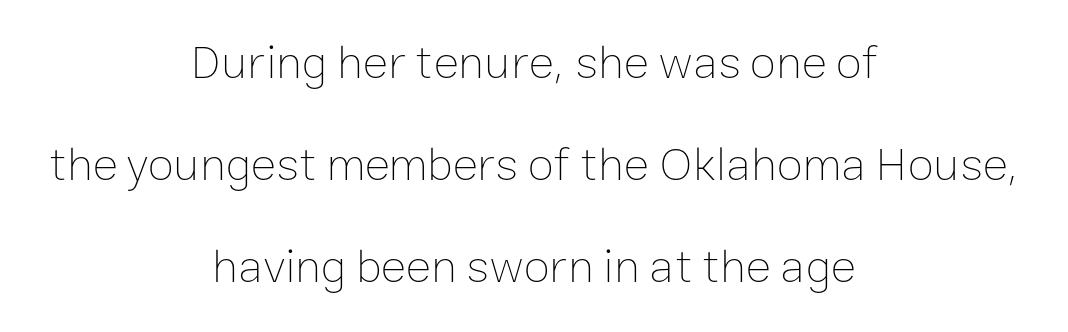
{"italic": "no", "bold": "no", "weight": "thin", "width": "normal", "stroke_contrast": "low", "x_height": "medium", "monospaced": "no", "underline": "no", "align": "center", "line_spacing": "loose", "line_spacing_ratio": 2.12, "letter_spacing": "normal", "letter_spacing_em": 0.0, "glyph_px": 48}
